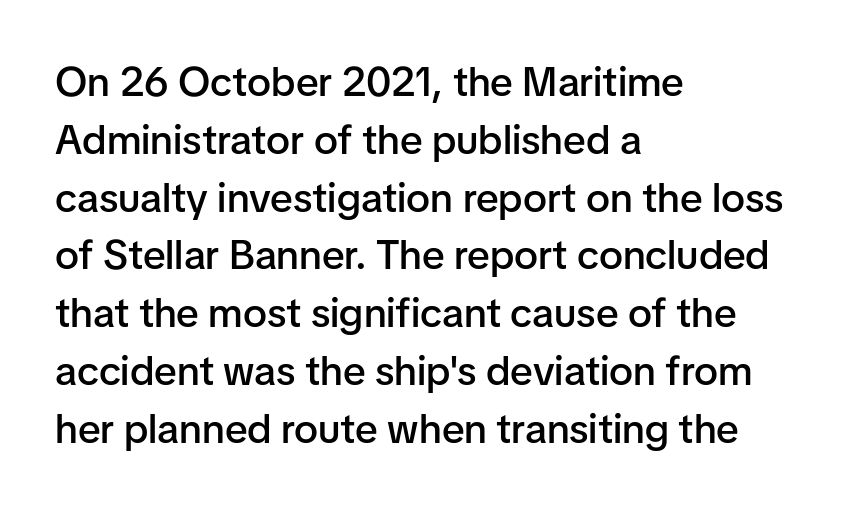
Q: Is the text bold? A: Semi-bold.
Q: Is the text italic (slanted)? A: No, it is upright.
Q: Is the typeface a serif or a sans-serif typeface? A: Sans-serif.
Q: Is the text underlined? A: No.
Q: How is the paragraph aligned? A: Left-aligned.
Q: Is the spacing between letters normal or unusually wide? A: Normal.
Q: Is the spacing between lines tight, normal or loose? A: Normal.
Q: Width (condensed, normal, or wide)? A: Normal.
Q: Stroke contrast? A: Low.
Q: x-height? A: Medium.
Q: Monospaced? A: No.
